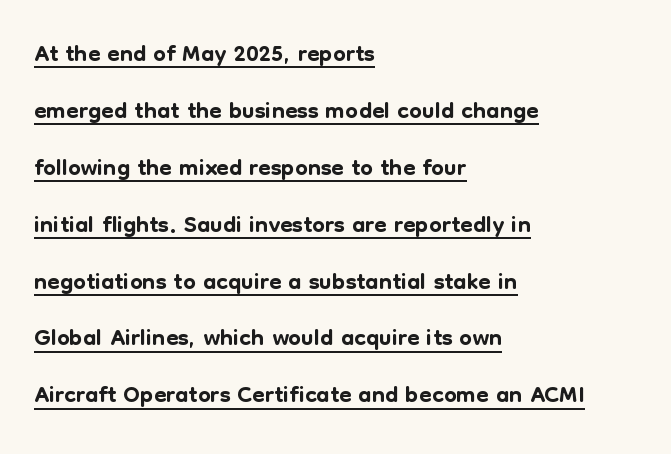
The image shows 36 px sans-serif type, upright; set left-aligned, normal line spacing (1.58x), normal letter spacing, underlined; low stroke contrast and a medium x-height.
